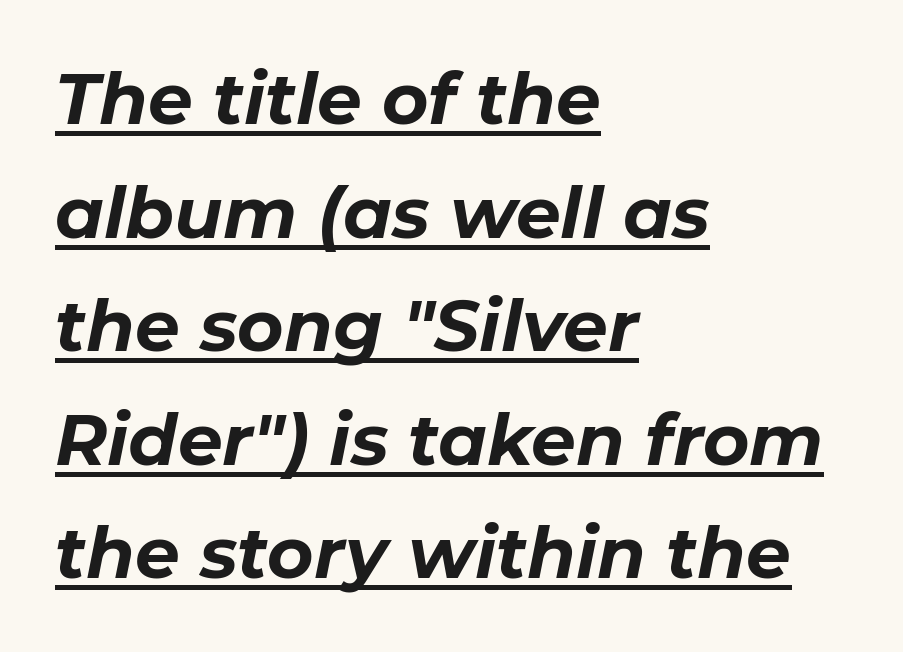
The image shows 71 px bold type, italic (leaning right); set left-aligned, normal line spacing (1.6x), normal letter spacing, underlined; low stroke contrast and a medium x-height.
